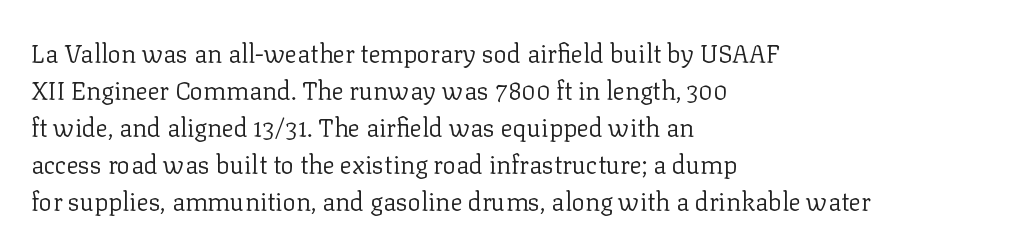
{"italic": "no", "bold": "no", "underline": "no", "align": "left", "line_spacing": "normal", "line_spacing_ratio": 1.48, "letter_spacing": "normal", "letter_spacing_em": 0.0, "glyph_px": 25}
